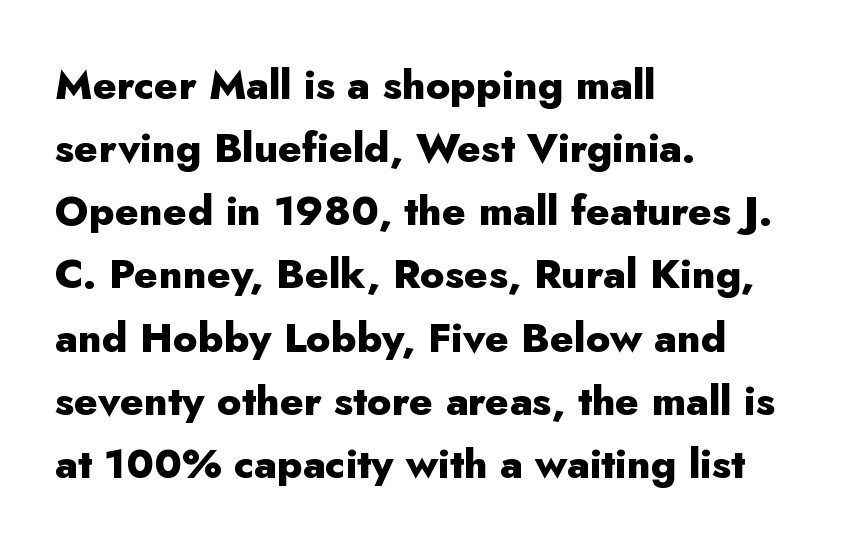
Q: Is the text bold? A: Yes.
Q: Is the text italic (slanted)? A: No, it is upright.
Q: Is the typeface a serif or a sans-serif typeface? A: Sans-serif.
Q: Is the text underlined? A: No.
Q: How is the paragraph aligned? A: Left-aligned.
Q: Is the spacing between letters normal or unusually wide? A: Normal.
Q: Is the spacing between lines tight, normal or loose? A: Normal.
Q: Width (condensed, normal, or wide)? A: Normal.
Q: Stroke contrast? A: Low.
Q: x-height? A: Small.
Q: Monospaced? A: No.
